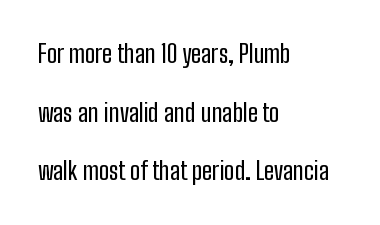
The image shows 25 px text type, upright; set left-aligned, loose line spacing (2.35x), normal letter spacing, not underlined.
